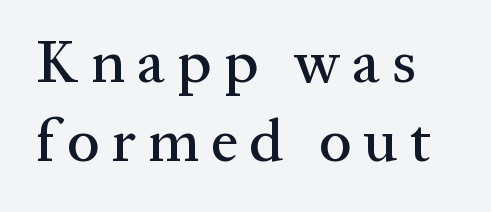
{"serif": "yes", "italic": "no", "width": "normal", "stroke_contrast": "medium", "x_height": "medium", "monospaced": "no", "underline": "no", "line_spacing": "normal", "line_spacing_ratio": 1.31, "letter_spacing": "wide", "letter_spacing_em": 0.2, "glyph_px": 60}
